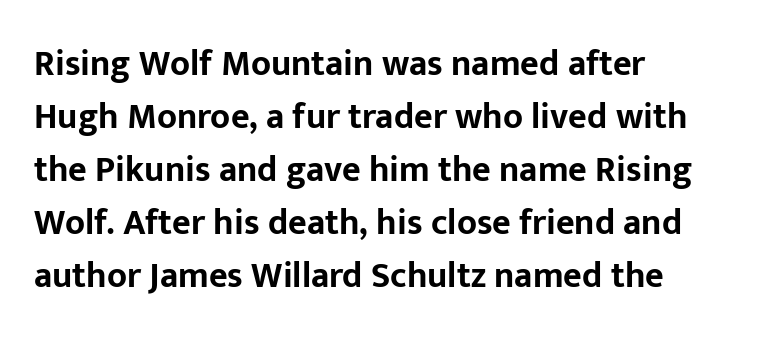
Q: Is the text bold? A: Yes.
Q: Is the text italic (slanted)? A: No, it is upright.
Q: Is the typeface a serif or a sans-serif typeface? A: Sans-serif.
Q: Is the text underlined? A: No.
Q: How is the paragraph aligned? A: Left-aligned.
Q: Is the spacing between letters normal or unusually wide? A: Normal.
Q: Is the spacing between lines tight, normal or loose? A: Normal.
Q: Width (condensed, normal, or wide)? A: Normal.
Q: Stroke contrast? A: Low.
Q: x-height? A: Medium.
Q: Monospaced? A: No.
